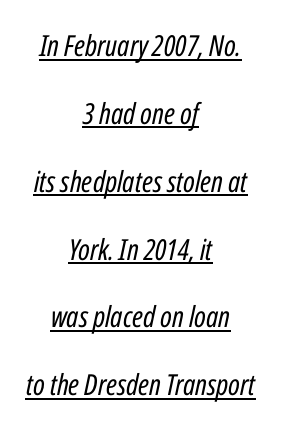
{"italic": "yes", "lean": "right", "slant_degrees": 12, "bold": "no", "weight": "regular", "width": "condensed", "stroke_contrast": "low", "x_height": "medium", "monospaced": "no", "underline": "yes", "align": "center", "line_spacing": "loose", "line_spacing_ratio": 2.34, "letter_spacing": "normal", "letter_spacing_em": 0.0, "glyph_px": 29}
